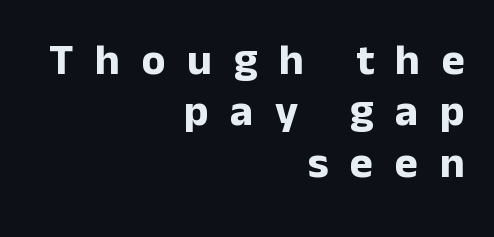
Short note: letters widely spaced. The string is rendered with underlining switched off. These lines were composed using upright roman letters. Right-aligned paragraph, ragged on the left. The font is running at its bold setting. Are there feet on the stems? There aren't — it's a sans.
